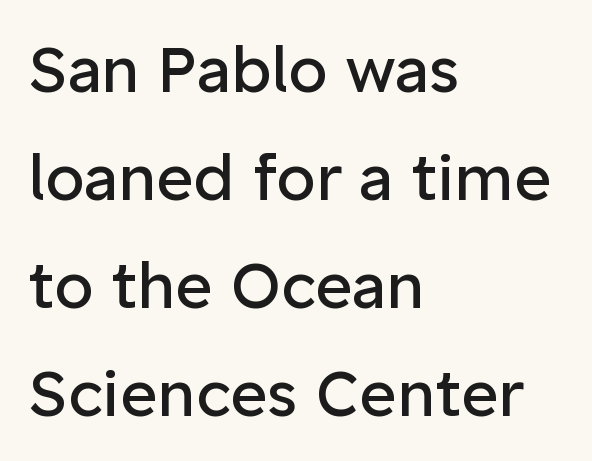
Q: Is the text bold? A: No.
Q: Is the text italic (slanted)? A: No, it is upright.
Q: Is the typeface a serif or a sans-serif typeface? A: Sans-serif.
Q: Is the text underlined? A: No.
Q: How is the paragraph aligned? A: Left-aligned.
Q: Is the spacing between letters normal or unusually wide? A: Normal.
Q: Is the spacing between lines tight, normal or loose? A: Normal.
Q: Width (condensed, normal, or wide)? A: Normal.
Q: Stroke contrast? A: Low.
Q: x-height? A: Medium.
Q: Monospaced? A: No.
